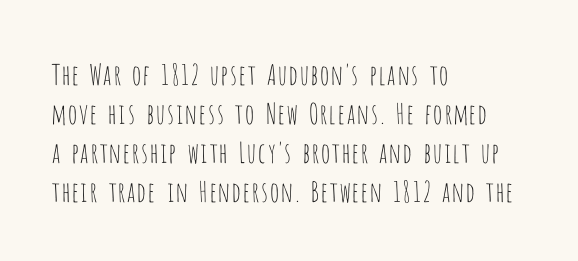
{"serif": "no", "italic": "no", "bold": "no", "weight": "thin", "width": "condensed", "stroke_contrast": "low", "x_height": "large", "monospaced": "no", "underline": "no", "align": "left", "line_spacing": "normal", "line_spacing_ratio": 1.39, "letter_spacing": "normal", "letter_spacing_em": 0.0, "glyph_px": 28}
